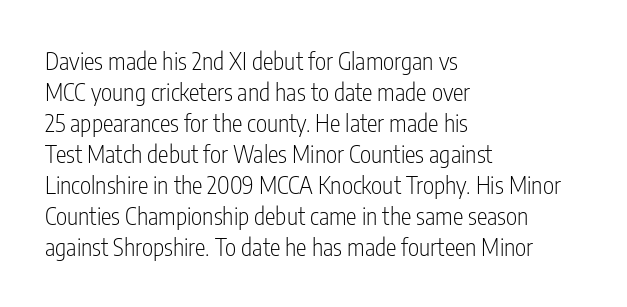
These lines keep a tight, regular rhythm from letter to letter. Notice how descenders clear the ascenders below comfortably — that's standard leading. These lines were composed using upright roman letters. One-word summary of the alignment: left. Nobody drew a line under any word here. The typesetting does not lean heavy: it is not bold.
